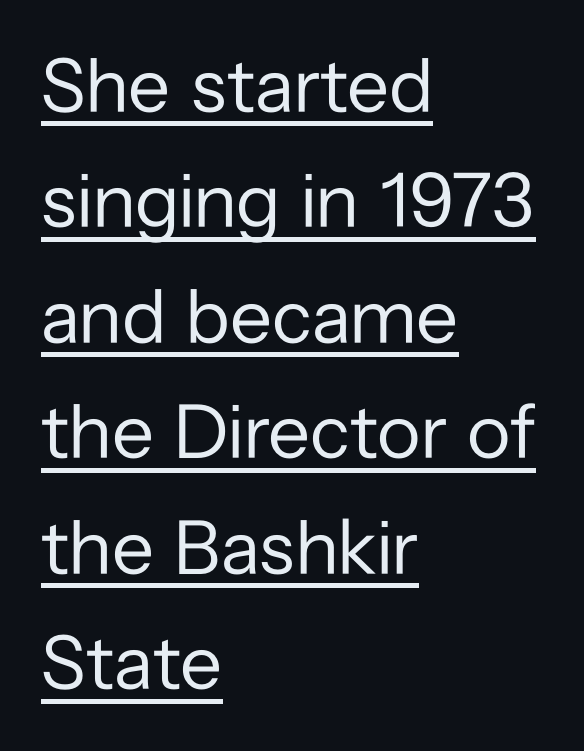
Q: Is the text bold? A: No.
Q: Is the text italic (slanted)? A: No, it is upright.
Q: Is the typeface a serif or a sans-serif typeface? A: Sans-serif.
Q: Is the text underlined? A: Yes.
Q: How is the paragraph aligned? A: Left-aligned.
Q: Is the spacing between letters normal or unusually wide? A: Normal.
Q: Is the spacing between lines tight, normal or loose? A: Normal.
Q: Width (condensed, normal, or wide)? A: Normal.
Q: Stroke contrast? A: Low.
Q: x-height? A: Medium.
Q: Monospaced? A: No.
